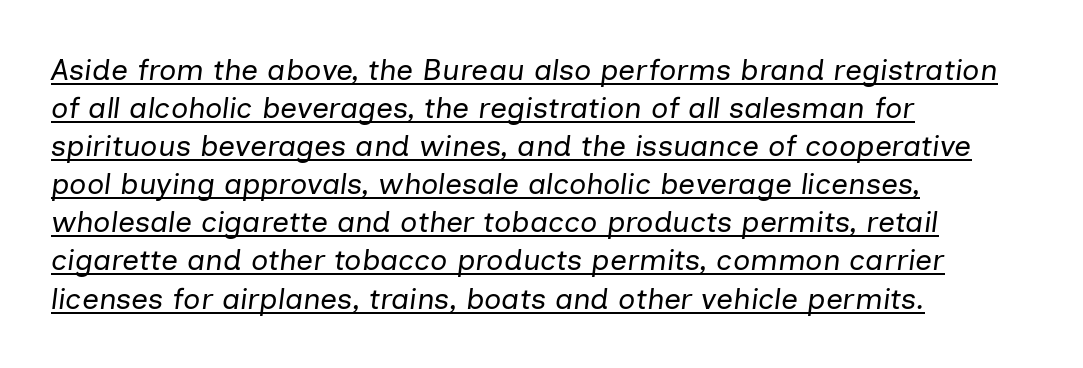
The image shows 30 px regular-weight type, italic (leaning right); set left-aligned, normal line spacing (1.27x), normal letter spacing, underlined; low stroke contrast and a medium x-height.
